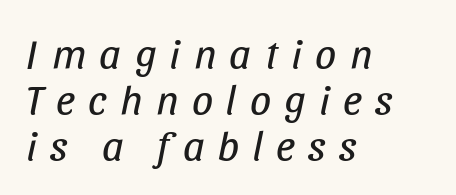
The image shows 42 px regular-weight, condensed type, italic (leaning right); set left-aligned, tight line spacing (1.09x), unusually wide letter spacing (+0.32 em), not underlined; low stroke contrast and a large x-height.
